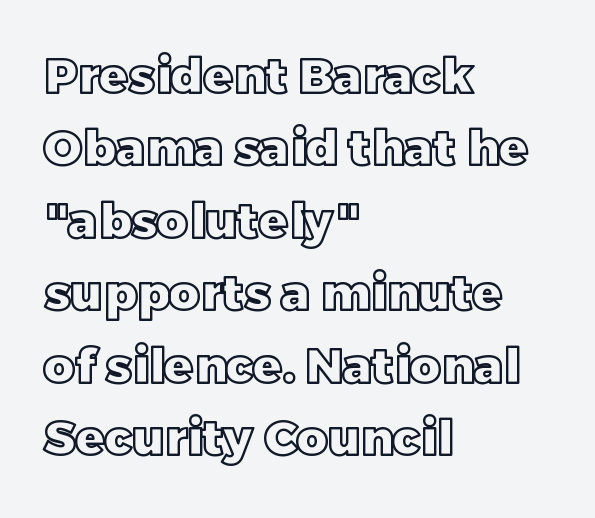
The image shows 48 px text type, upright; set left-aligned, normal line spacing (1.51x), normal letter spacing, not underlined; a large x-height.
